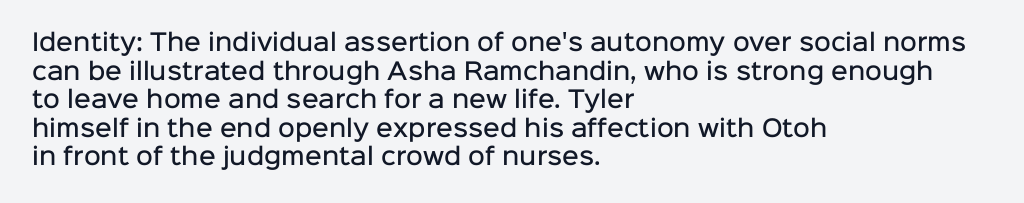
{"italic": "no", "bold": "semi", "underline": "no", "align": "left", "line_spacing_ratio": 1.24, "letter_spacing": "normal", "letter_spacing_em": 0.0, "glyph_px": 23}
